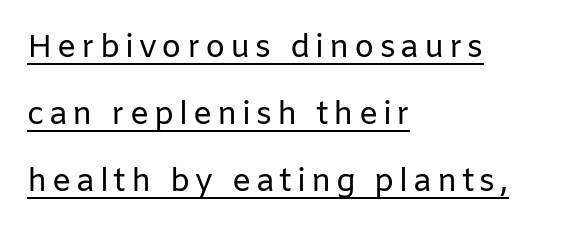
{"serif": "no", "italic": "no", "bold": "no", "weight": "regular", "width": "normal", "stroke_contrast": "low", "x_height": "medium", "monospaced": "no", "underline": "yes", "align": "left", "line_spacing": "loose", "line_spacing_ratio": 2.09, "glyph_px": 32}
